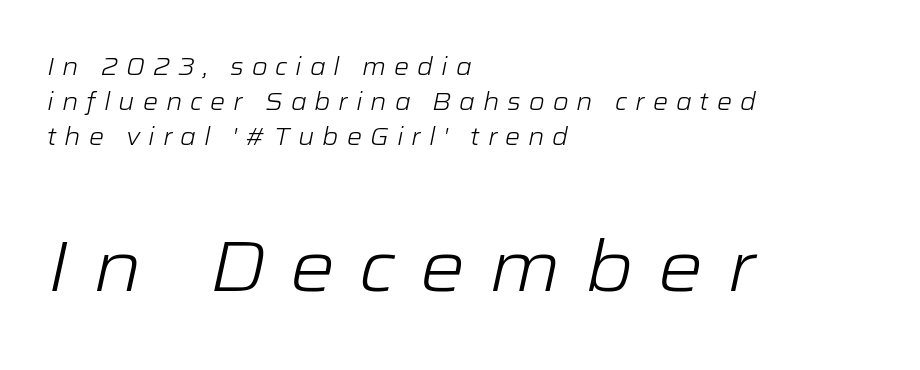
No heavy texture on the line: the type isn't bold. The whole block is typeset with a tilt. Block two is the big one; block one sits smaller above it. Honestly, there is no underline to notice here at all.
